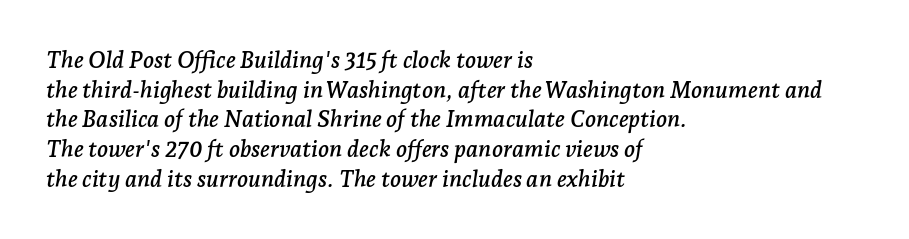
The image shows 23 px text type, italic (leaning right); set left-aligned, normal line spacing (1.29x), normal letter spacing, not underlined.
